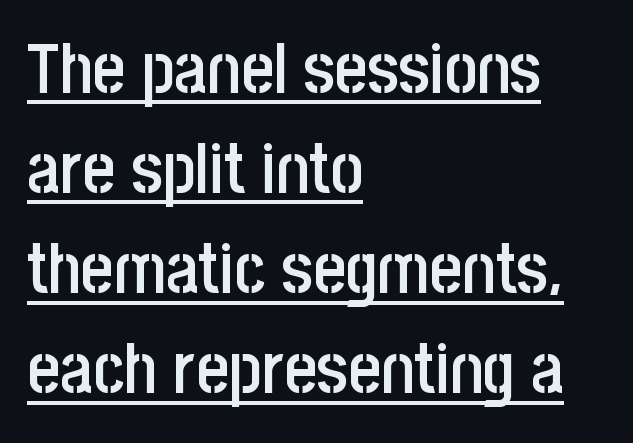
Q: Is the text bold? A: Semi-bold.
Q: Is the text italic (slanted)? A: No, it is upright.
Q: Is the typeface a serif or a sans-serif typeface? A: Sans-serif.
Q: Is the text underlined? A: Yes.
Q: How is the paragraph aligned? A: Left-aligned.
Q: Is the spacing between letters normal or unusually wide? A: Normal.
Q: Is the spacing between lines tight, normal or loose? A: Normal.
Q: Width (condensed, normal, or wide)? A: Condensed.
Q: Stroke contrast? A: Low.
Q: x-height? A: Large.
Q: Monospaced? A: No.
